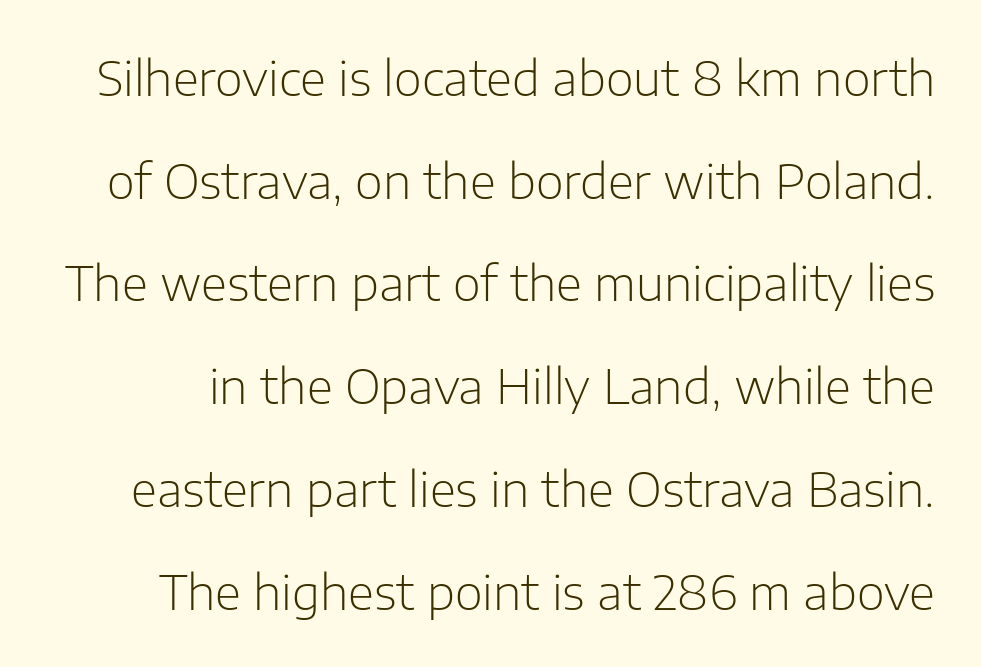
{"serif": "no", "italic": "no", "bold": "no", "weight": "light", "width": "normal", "stroke_contrast": "low", "x_height": "medium", "monospaced": "no", "underline": "no", "line_spacing": "loose", "line_spacing_ratio": 2.14, "letter_spacing": "normal", "letter_spacing_em": 0.0, "glyph_px": 48}
